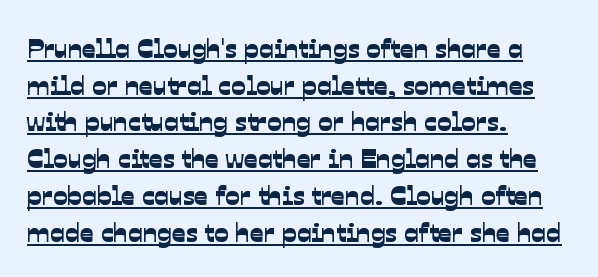
The image shows 27 px text type; set left-aligned, normal line spacing (1.36x), normal letter spacing, underlined.
